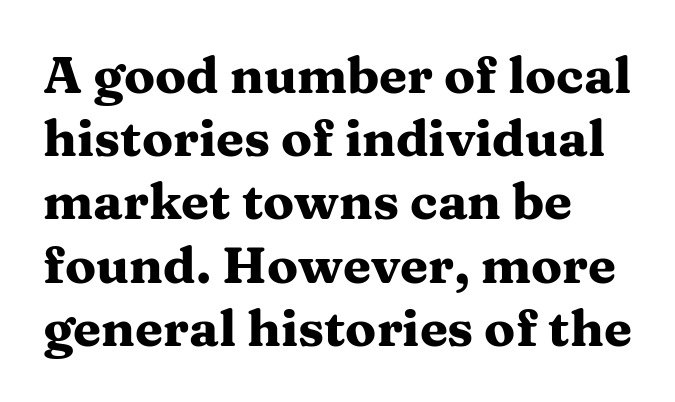
Q: Is the text bold? A: Yes.
Q: Is the text italic (slanted)? A: No, it is upright.
Q: Is the typeface a serif or a sans-serif typeface? A: Serif.
Q: Is the text underlined? A: No.
Q: How is the paragraph aligned? A: Left-aligned.
Q: Is the spacing between letters normal or unusually wide? A: Normal.
Q: Width (condensed, normal, or wide)? A: Wide.
Q: Stroke contrast? A: Medium.
Q: x-height? A: Medium.
Q: Monospaced? A: No.
